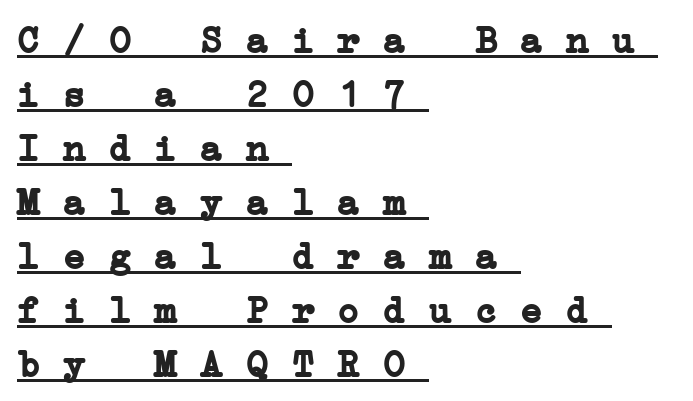
Casual observation: everything's shoved over to the left. Honestly, the row spacing looks completely unremarkable. The letters are bold, with thick, heavy strokes. The rendering uses the underline text-decoration. Tracking value appears to be zero — textbook default spacing.
